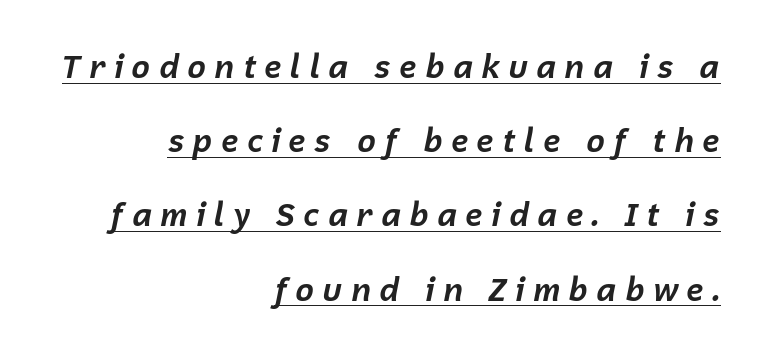
One-word summary of the alignment: right. These lines have a slow, spaced-out rhythm from letter to letter. Think of a printed novel: that variable character pitch is what you see here. The passage shown is emphatically bold.
